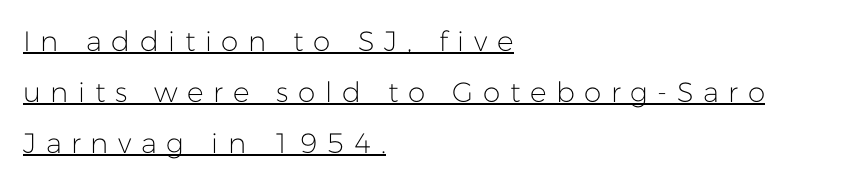
Q: Is the text bold? A: No.
Q: Is the text italic (slanted)? A: No, it is upright.
Q: Is the typeface a serif or a sans-serif typeface? A: Sans-serif.
Q: Is the text underlined? A: Yes.
Q: How is the paragraph aligned? A: Left-aligned.
Q: Is the spacing between letters normal or unusually wide? A: Unusually wide.
Q: Width (condensed, normal, or wide)? A: Normal.
Q: Stroke contrast? A: Low.
Q: x-height? A: Medium.
Q: Monospaced? A: No.
